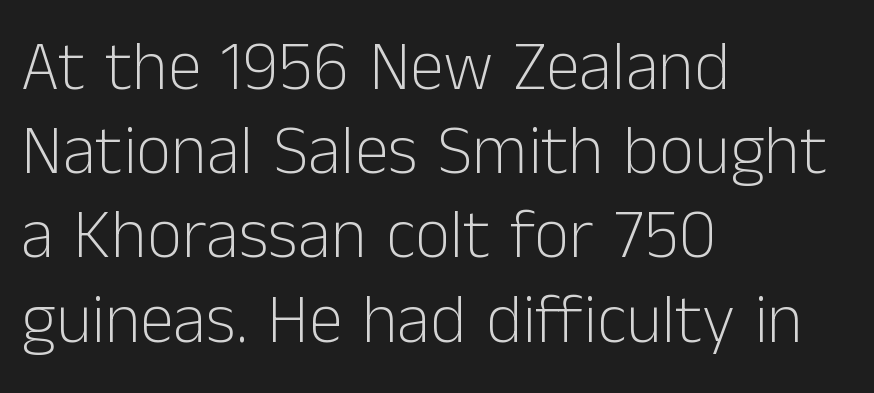
The image shows 69 px light sans-serif type, upright; set left-aligned, line spacing 1.22x, normal letter spacing, not underlined; low stroke contrast and a medium x-height.
